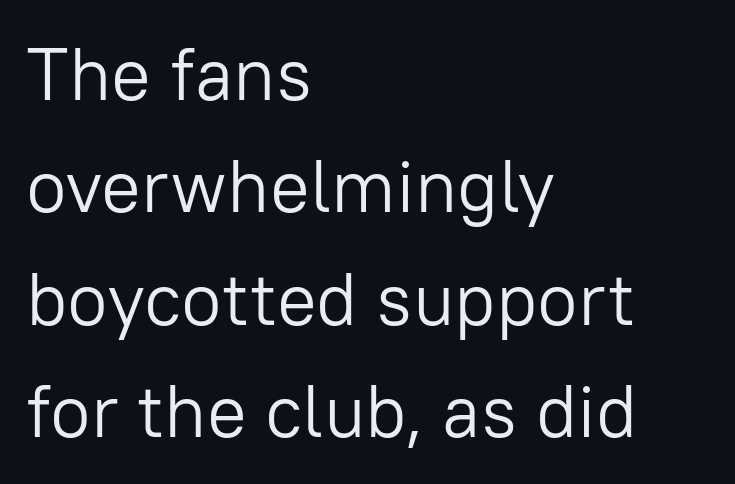
Every stem runs plumb, perpendicular to the baseline. Nothing unusual about the tracking: characters are spaced as the font intends. Weight: regular or lighter. Notice how descenders clear the ascenders below comfortably — that's standard leading.
